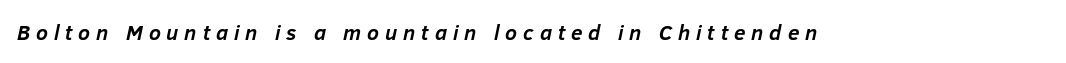
Look at the stroke-to-counter ratio: heavy, a bold. An italicized treatment has been applied to the whole sample. Letters rest on an invisible, unmarked baseline. Loose tracking; the words dissolve into strings of separated letters.
